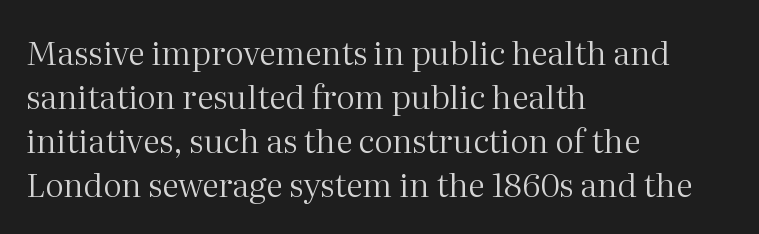
Designer's note — italics off, roman on. The rendering uses a moderate line-height, typical for paragraphs. Type style note: has serifs. The weight tops out at a normal text grade. The letterforms sit shoulder to shoulder at normal distance.
